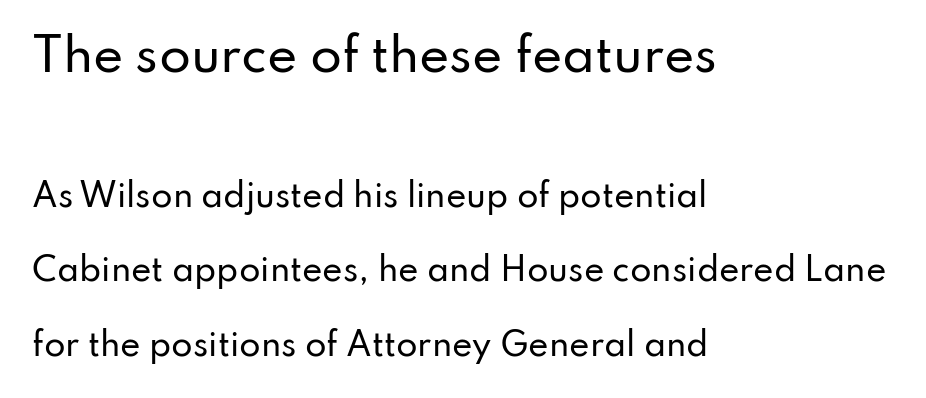
{"serif": "no", "italic": "no", "width": "normal", "stroke_contrast": "low", "x_height": "small", "monospaced": "no", "underline": "no", "align": "left", "line_spacing": "loose", "line_spacing_ratio": 2.41, "letter_spacing": "normal", "letter_spacing_em": 0.0, "larger_block": "first", "size_ratio": 1.48, "glyph_px": 46}
